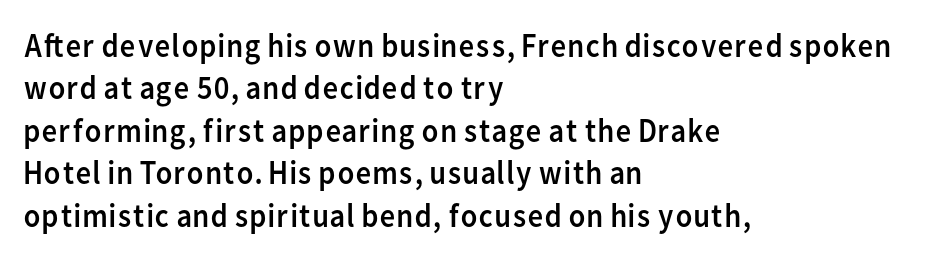
{"serif": "no", "italic": "no", "bold": "no", "weight": "regular", "width": "normal", "stroke_contrast": "low", "x_height": "medium", "monospaced": "no", "underline": "no", "align": "left", "line_spacing": "normal", "line_spacing_ratio": 1.25, "letter_spacing": "normal", "letter_spacing_em": 0.0, "glyph_px": 34}
